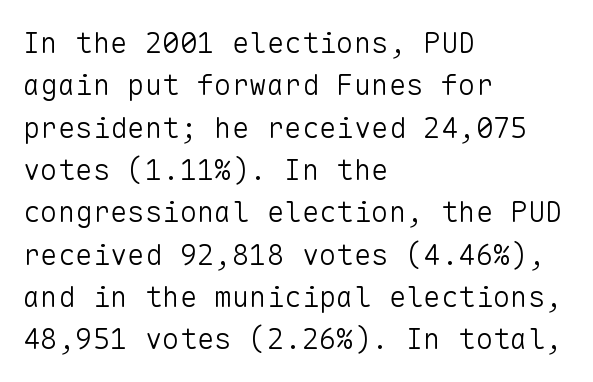
{"serif": "no", "italic": "no", "bold": "no", "weight": "light", "width": "normal", "stroke_contrast": "low", "x_height": "medium", "monospaced": "yes", "underline": "no", "align": "left", "line_spacing": "normal", "line_spacing_ratio": 1.46, "letter_spacing": "normal", "letter_spacing_em": 0.0, "glyph_px": 29}
